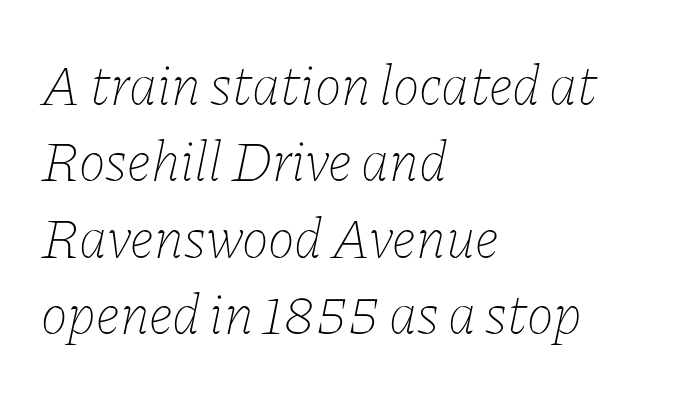
This sample uses plain, unmodified letter spacing. Anything drawn beneath the words? Only blank space. Style check: oblique. Vertical spacing — default.
